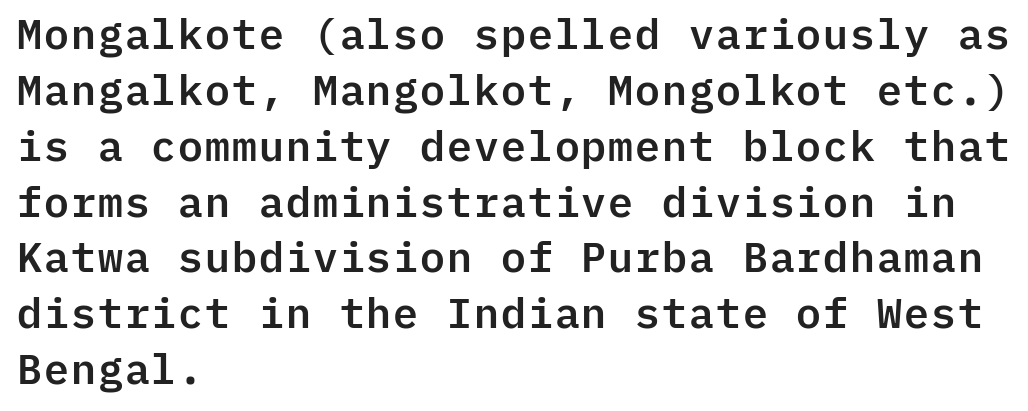
Q: Is the text italic (slanted)? A: No, it is upright.
Q: Is the typeface a serif or a sans-serif typeface? A: Sans-serif.
Q: Is the text underlined? A: No.
Q: How is the paragraph aligned? A: Left-aligned.
Q: Is the spacing between letters normal or unusually wide? A: Normal.
Q: Is the spacing between lines tight, normal or loose? A: Normal.
Q: Width (condensed, normal, or wide)? A: Normal.
Q: Stroke contrast? A: Low.
Q: x-height? A: Medium.
Q: Monospaced? A: Yes.
